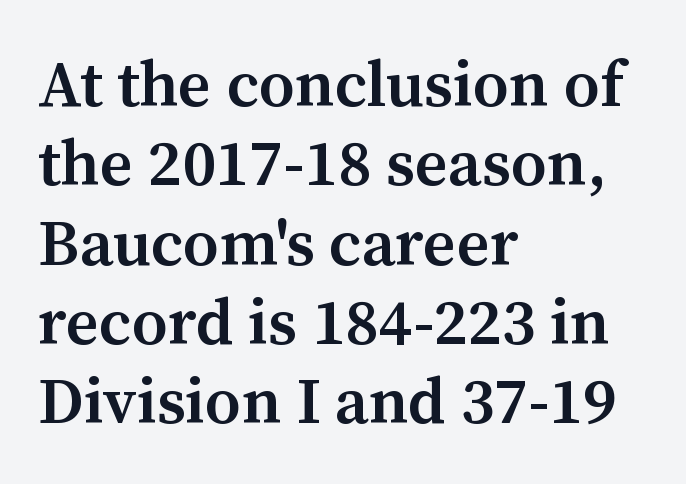
{"serif": "yes", "italic": "no", "bold": "semi", "weight": "semibold", "width": "normal", "stroke_contrast": "medium", "x_height": "medium", "monospaced": "no", "underline": "no", "align": "left", "line_spacing_ratio": 1.22, "letter_spacing": "normal", "letter_spacing_em": 0.0, "glyph_px": 65}
